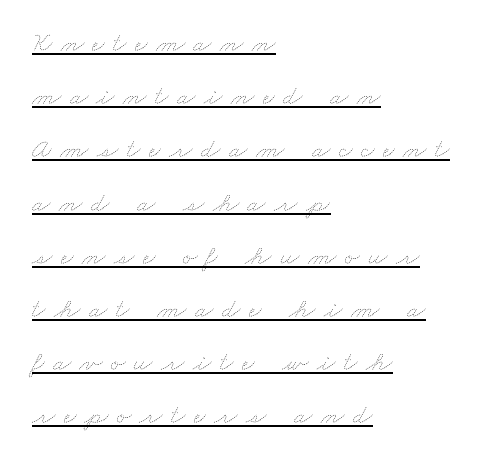
Q: Is the text bold? A: No.
Q: Is the text underlined? A: Yes.
Q: How is the paragraph aligned? A: Left-aligned.
Q: Is the spacing between letters normal or unusually wide? A: Unusually wide.
Q: Is the spacing between lines tight, normal or loose? A: Loose.
